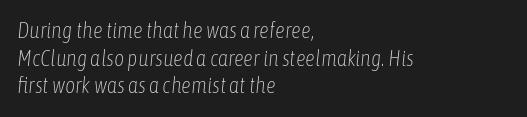
Beneath every word, the page is bare. Left-aligned paragraph, ragged on the right. Look at the tracking — it's just the regular setting, nothing added. The whole block is typeset with a tilt. On a weight scale, this lands at 450 or below. Baseline-to-baseline distance is the conventional proportion of letter height.
